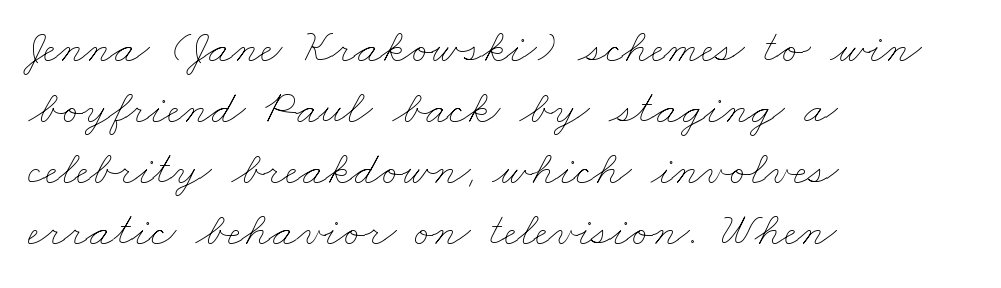
The space between consecutive lines is moderate. Typeset ragged right — the left edge is the straight one. The letterforms sit shoulder to shoulder at normal distance. Spacing verdict: proportional, widths tailored to each character. Each stroke keeps to a modest, everyday thickness or less. A bare baseline throughout the passage.
